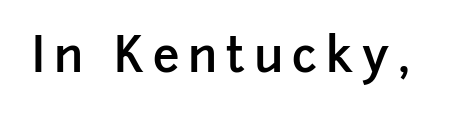
{"serif": "no", "italic": "no", "bold": "semi", "weight": "semibold", "width": "normal", "stroke_contrast": "low", "x_height": "medium", "monospaced": "no", "underline": "no", "glyph_px": 48}
